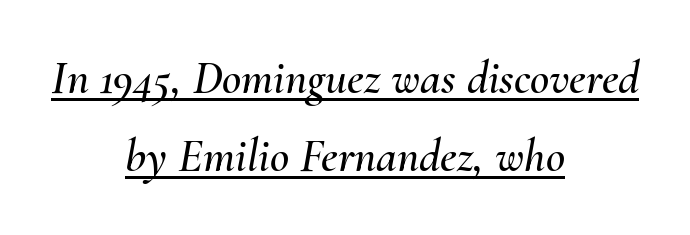
The image shows 47 px text type, italic (leaning right); set centered, normal line spacing (1.66x), normal letter spacing, underlined; medium stroke contrast and a small x-height.
